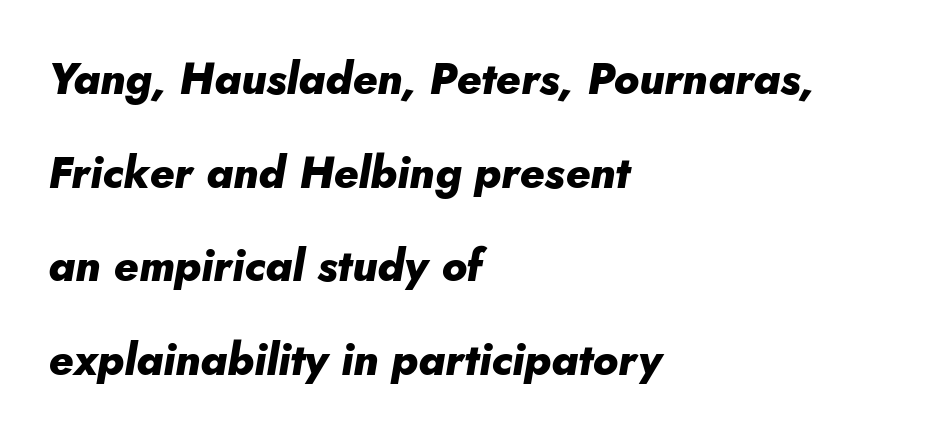
Q: Is the text bold? A: Yes.
Q: Is the text italic (slanted)? A: Yes, it leans right by about 10 degrees.
Q: Is the text underlined? A: No.
Q: How is the paragraph aligned? A: Left-aligned.
Q: Is the spacing between letters normal or unusually wide? A: Normal.
Q: Is the spacing between lines tight, normal or loose? A: Loose.
Q: Width (condensed, normal, or wide)? A: Normal.
Q: Stroke contrast? A: Low.
Q: x-height? A: Small.
Q: Monospaced? A: No.
